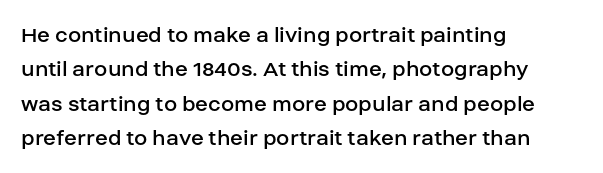
Q: Is the text bold? A: No.
Q: Is the text italic (slanted)? A: No, it is upright.
Q: Is the text underlined? A: No.
Q: How is the paragraph aligned? A: Left-aligned.
Q: Is the spacing between letters normal or unusually wide? A: Normal.
Q: Is the spacing between lines tight, normal or loose? A: Normal.
